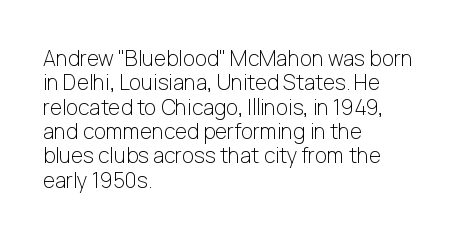
The passage is arranged the way most books set body copy — flush left. The passage shown is not bold in any degree. Is there any slant? The stems are plumb. Type without underlining. There is no visible air inserted between adjacent glyphs.
